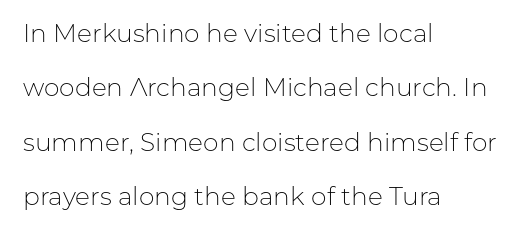
Q: Is the text bold? A: No.
Q: Is the text italic (slanted)? A: No, it is upright.
Q: Is the text underlined? A: No.
Q: How is the paragraph aligned? A: Left-aligned.
Q: Is the spacing between letters normal or unusually wide? A: Normal.
Q: Is the spacing between lines tight, normal or loose? A: Loose.
